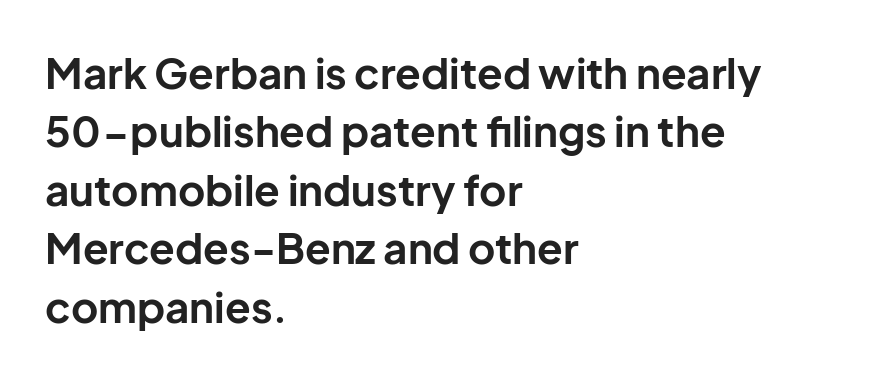
Layout note: lines flush left. This is the regular roman posture of the typeface. The leading is moderate, giving the passage an even texture. This is sans-serif lettering, the kind often seen on screens and signage. The passage shown is typed in a proportional face where columns would drift. Compared with an ordinary text face, these strokes are far heavier — a full bold.
